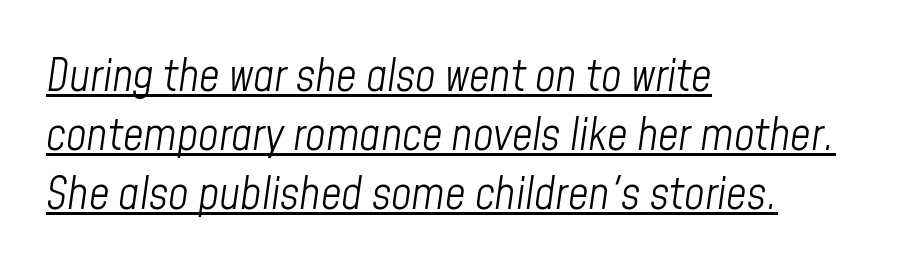
The image shows 45 px light, condensed type, italic (leaning right); set left-aligned, normal line spacing (1.31x), normal letter spacing, underlined; low stroke contrast and a medium x-height.
